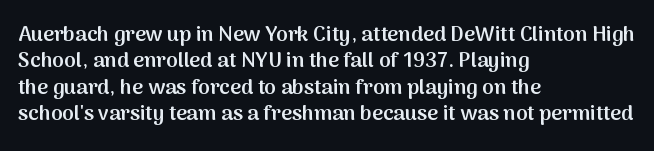
The image shows 21 px text type, upright; set left-aligned, normal line spacing (1.26x), normal letter spacing, not underlined.
